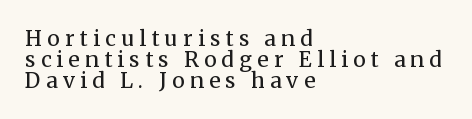
Q: Is the text bold? A: No.
Q: Is the text italic (slanted)? A: No, it is upright.
Q: Is the text underlined? A: No.
Q: How is the paragraph aligned? A: Left-aligned.
Q: Is the spacing between letters normal or unusually wide? A: Unusually wide.
Q: Is the spacing between lines tight, normal or loose? A: Tight.
